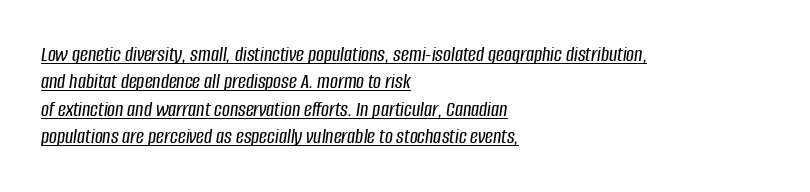
Compared with typical paragraphs, the rows here are spaced about the same. The face used here appears with an underline applied. The letters are slanted; this is an italic face. The tracking reads as untouched default to a designer's eye.
